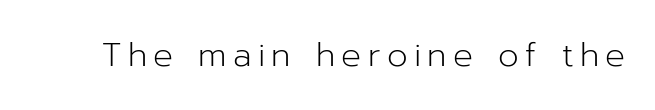
Spacing verdict: proportional, widths tailored to each character. I'd call this a sans setting — the letters go barefoot. Nope, not italic — everything's standing straight. The words here are not underlined. Stems and bowls with no extra thickness — not bold.
